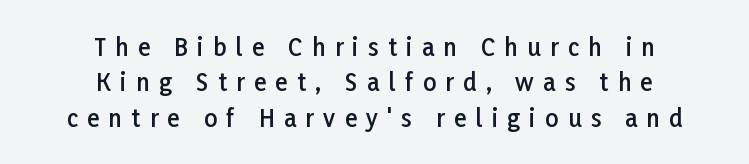
{"italic": "no", "bold": "semi", "underline": "no", "align": "center", "line_spacing": "normal", "line_spacing_ratio": 1.54, "letter_spacing": "wide", "letter_spacing_em": 0.41, "glyph_px": 23}
